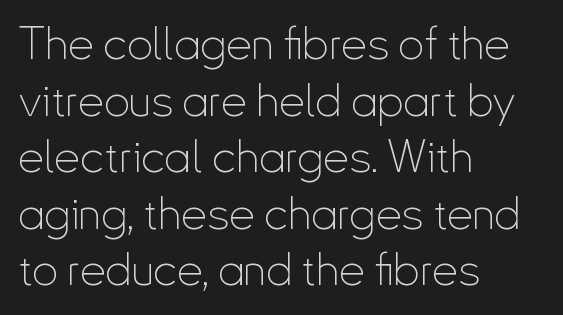
The passage shown has conventional tracking throughout. Letters have the restrained weight of plain body copy at most. If you drew a line through each stem, it would be perfectly vertical. A clean baseline with only descenders dipping below it.
